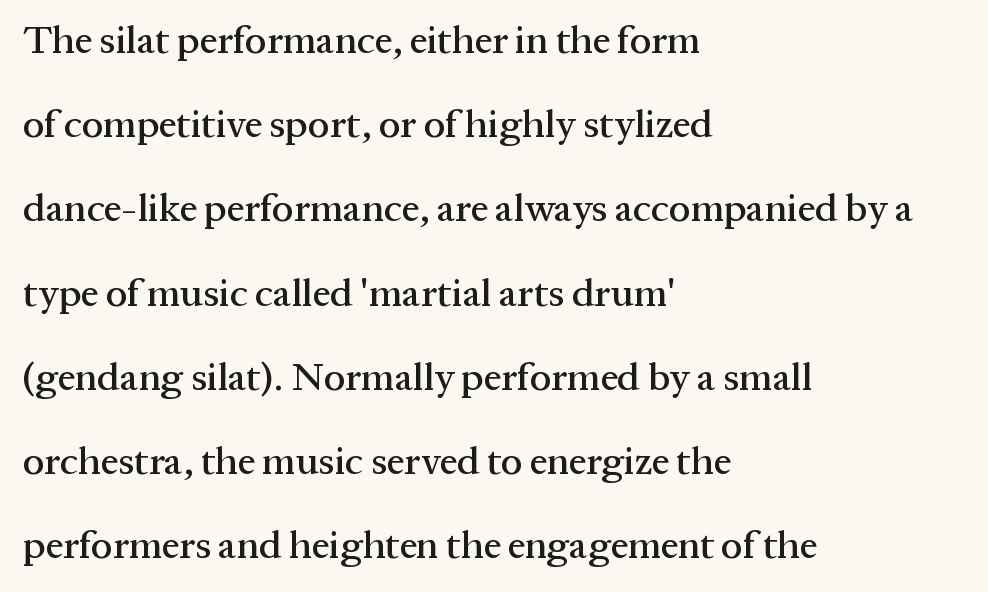
The image shows 39 px serif type, upright; set left-aligned, loose line spacing (2.16x), normal letter spacing, not underlined; medium stroke contrast and a medium x-height.
